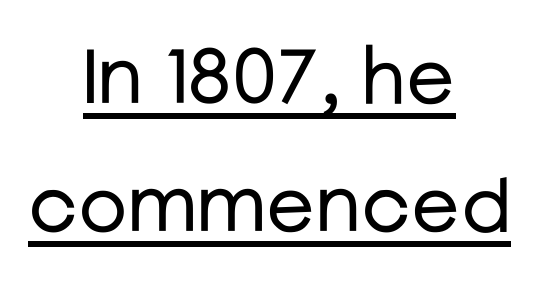
{"serif": "no", "italic": "no", "width": "normal", "stroke_contrast": "low", "x_height": "medium", "monospaced": "no", "underline": "yes", "align": "center", "line_spacing": "normal", "line_spacing_ratio": 1.66, "letter_spacing": "normal", "letter_spacing_em": 0.0, "glyph_px": 77}
